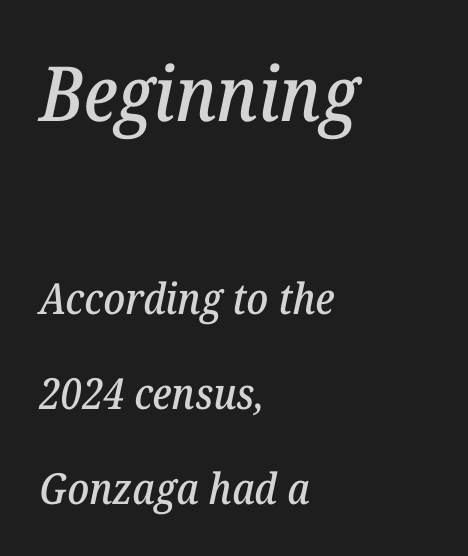
The image shows 76 px serif type, italic (leaning right); set left-aligned, loose line spacing (2.21x), normal letter spacing, not underlined; the first (top) block is 1.77x larger; low stroke contrast and a medium x-height.
